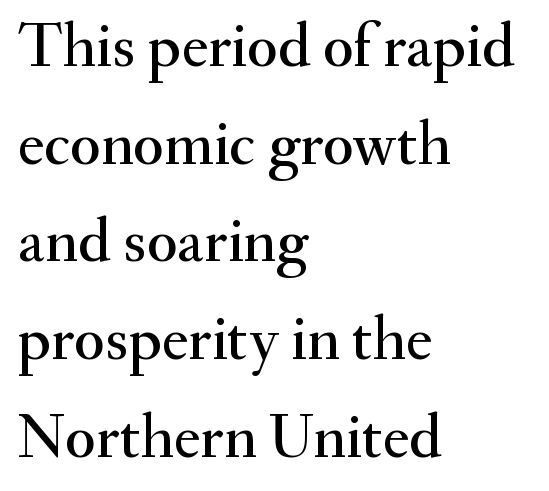
The image shows 63 px serif type, upright; set left-aligned, normal line spacing (1.55x), normal letter spacing, not underlined; medium stroke contrast and a small x-height.
